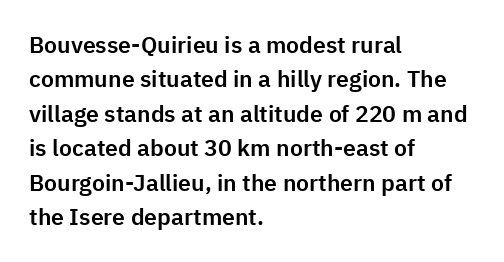
Q: Is the text italic (slanted)? A: No, it is upright.
Q: Is the text underlined? A: No.
Q: How is the paragraph aligned? A: Left-aligned.
Q: Is the spacing between letters normal or unusually wide? A: Normal.
Q: Is the spacing between lines tight, normal or loose? A: Normal.
